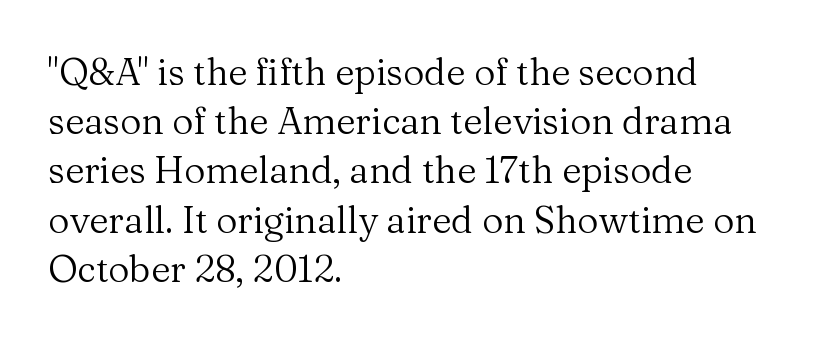
{"serif": "yes", "italic": "no", "bold": "no", "weight": "regular", "width": "normal", "stroke_contrast": "medium", "x_height": "medium", "monospaced": "no", "underline": "no", "align": "left", "line_spacing": "normal", "line_spacing_ratio": 1.33, "letter_spacing": "normal", "letter_spacing_em": 0.0, "glyph_px": 37}
